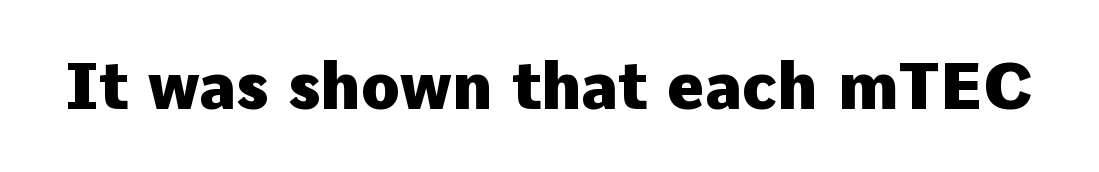
Q: Is the text bold? A: Yes.
Q: Is the text italic (slanted)? A: No, it is upright.
Q: Is the typeface a serif or a sans-serif typeface? A: Sans-serif.
Q: Is the text underlined? A: No.
Q: Is the spacing between letters normal or unusually wide? A: Normal.
Q: Width (condensed, normal, or wide)? A: Normal.
Q: Stroke contrast? A: Low.
Q: x-height? A: Medium.
Q: Monospaced? A: No.
